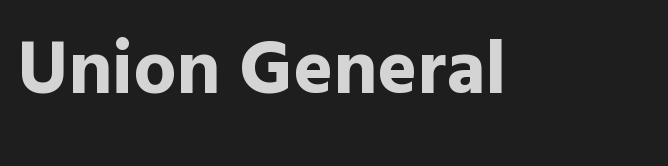
The axis of the letterforms is exactly vertical. The gap between lines stays unmarked. The designer went with a sans here, leaving each stem footless. Proportional: the letters do not fall into vertical columns.
